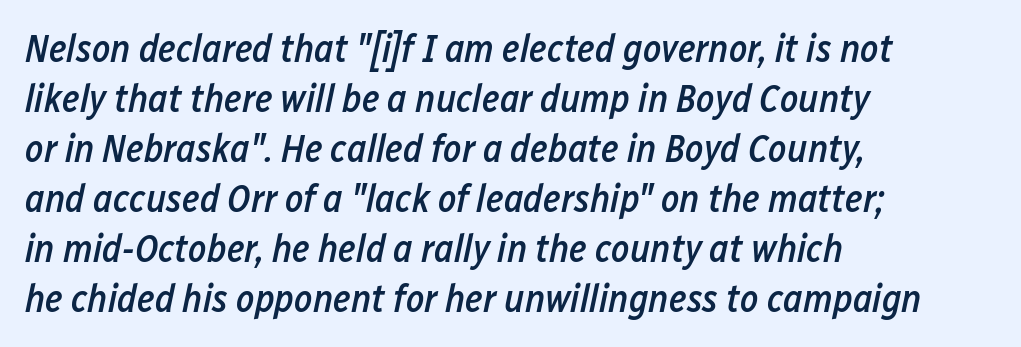
The passage shown is not underscored anywhere. This is the in-between weight designers call semibold or demi. Whoever set this chose a conventional vertical rhythm. All the whitespace from short lines collects on the right. This is oblique type, the kind used for emphasis or titles. The face used here is rendered with its standard letterfit.
